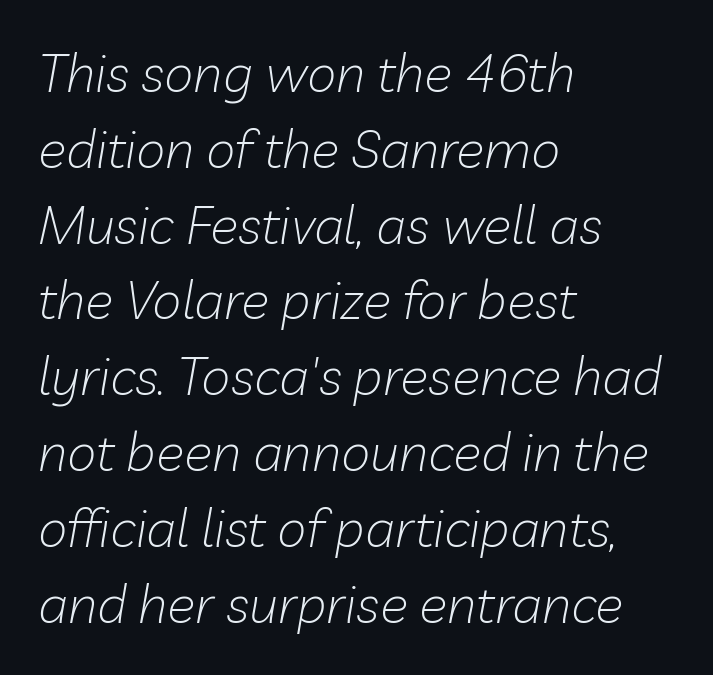
Underline: absent. In terms of letterspacing, this is plain default setting. You could not count columns in this text — the font is proportionally spaced. Slant detected: the letters are inclined. Leading matches the norm, producing a regular column. The rendering anchors every line to the left-hand side.
